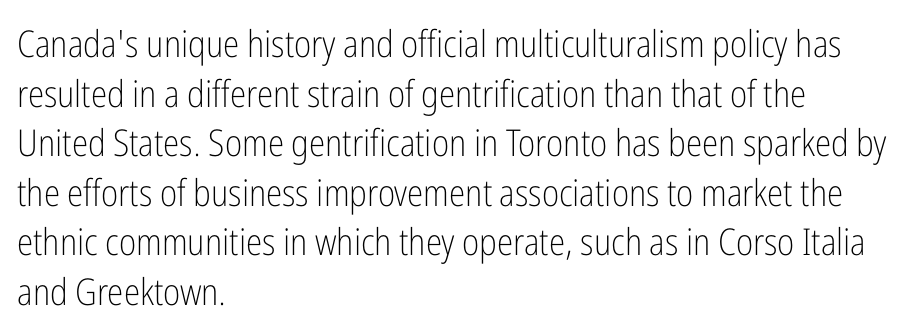
Q: Is the text bold? A: No.
Q: Is the text italic (slanted)? A: No, it is upright.
Q: Is the typeface a serif or a sans-serif typeface? A: Sans-serif.
Q: Is the text underlined? A: No.
Q: How is the paragraph aligned? A: Left-aligned.
Q: Is the spacing between letters normal or unusually wide? A: Normal.
Q: Is the spacing between lines tight, normal or loose? A: Normal.
Q: Width (condensed, normal, or wide)? A: Condensed.
Q: Stroke contrast? A: Low.
Q: x-height? A: Medium.
Q: Monospaced? A: No.
